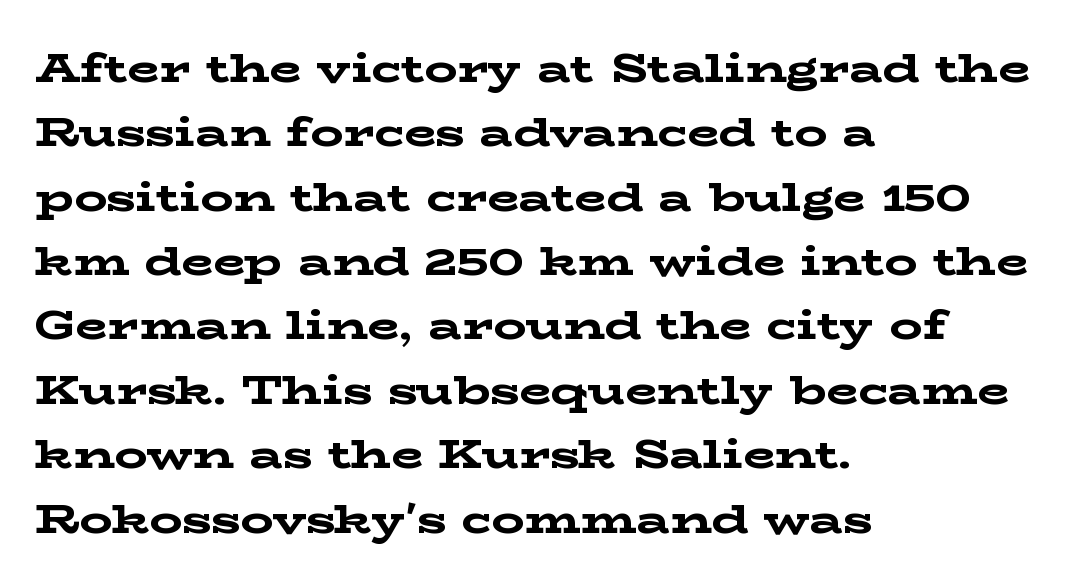
Q: Is the text bold? A: Yes.
Q: Is the text italic (slanted)? A: No, it is upright.
Q: Is the typeface a serif or a sans-serif typeface? A: Serif.
Q: Is the text underlined? A: No.
Q: How is the paragraph aligned? A: Left-aligned.
Q: Is the spacing between letters normal or unusually wide? A: Normal.
Q: Is the spacing between lines tight, normal or loose? A: Normal.
Q: Width (condensed, normal, or wide)? A: Wide.
Q: Stroke contrast? A: Low.
Q: x-height? A: Medium.
Q: Monospaced? A: No.
